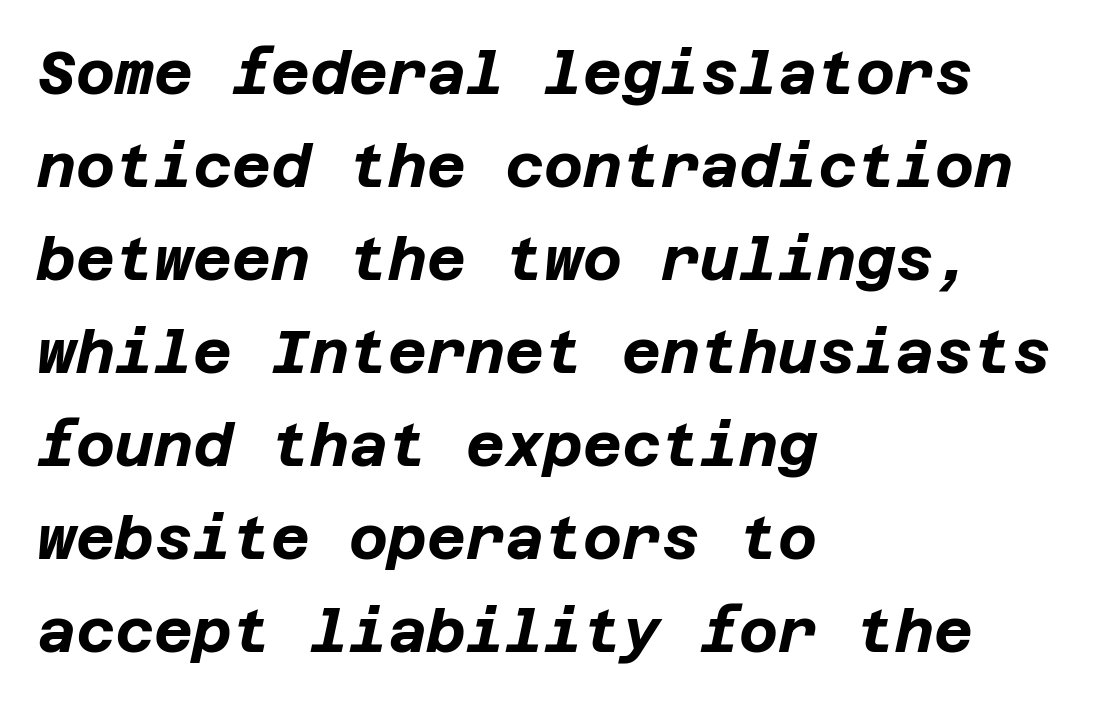
Q: Is the text bold? A: Yes.
Q: Is the text italic (slanted)? A: Yes, it leans right by about 12 degrees.
Q: Is the text underlined? A: No.
Q: How is the paragraph aligned? A: Left-aligned.
Q: Is the spacing between letters normal or unusually wide? A: Normal.
Q: Is the spacing between lines tight, normal or loose? A: Normal.
Q: Width (condensed, normal, or wide)? A: Normal.
Q: Stroke contrast? A: Low.
Q: x-height? A: Large.
